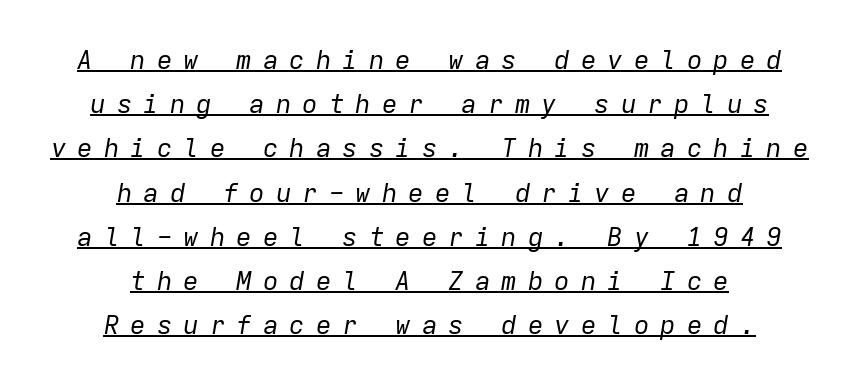
Q: Is the text bold? A: No.
Q: Is the text italic (slanted)? A: Yes, it leans right by about 9 degrees.
Q: Is the text underlined? A: Yes.
Q: How is the paragraph aligned? A: Centered.
Q: Is the spacing between letters normal or unusually wide? A: Unusually wide.
Q: Is the spacing between lines tight, normal or loose? A: Normal.
